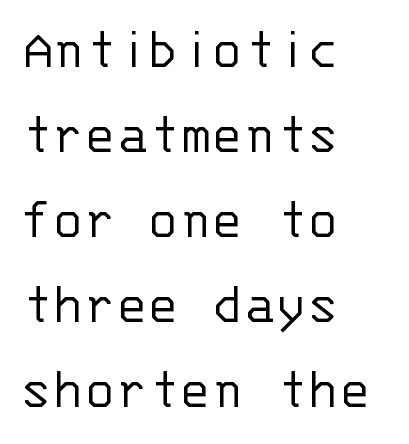
The image shows 59 px light sans-serif type, upright, monospaced; set left-aligned, normal line spacing (1.44x), normal letter spacing, not underlined; low stroke contrast and a large x-height.
